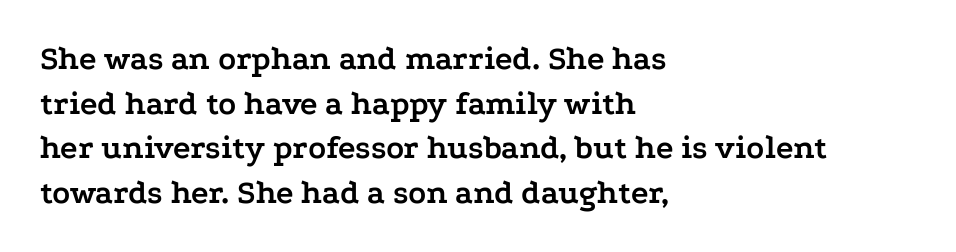
The face used here is rendered with its standard letterfit. Layout note: lines flush left. Think of a printed novel: that variable character pitch is what you see here. One glance says typical: line gaps are just what's usual. This rendering features lettering with no underline.
